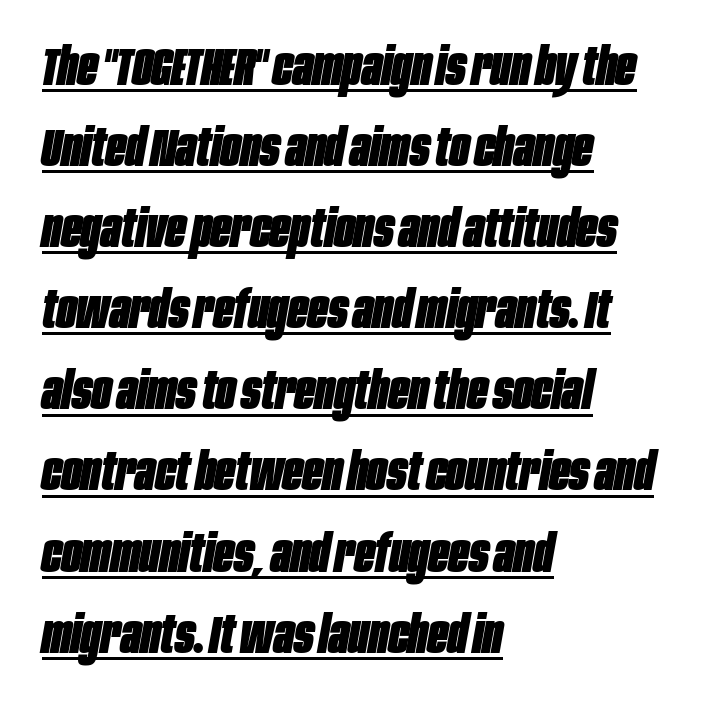
Q: Is the text bold? A: Yes.
Q: Is the text italic (slanted)? A: Yes, it leans right by about 10 degrees.
Q: Is the text underlined? A: Yes.
Q: How is the paragraph aligned? A: Left-aligned.
Q: Is the spacing between letters normal or unusually wide? A: Normal.
Q: Is the spacing between lines tight, normal or loose? A: Normal.
Q: Width (condensed, normal, or wide)? A: Condensed.
Q: Stroke contrast? A: Low.
Q: x-height? A: Large.
Q: Monospaced? A: No.
